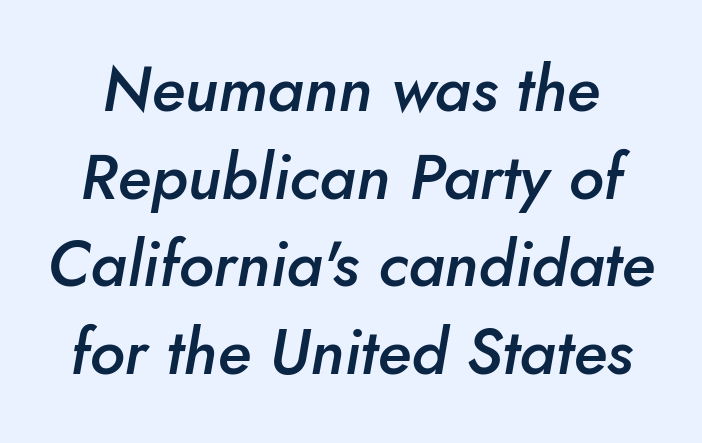
The image shows 64 px semibold type, italic (leaning right); set normal line spacing (1.37x), normal letter spacing, not underlined; low stroke contrast and a small x-height.
